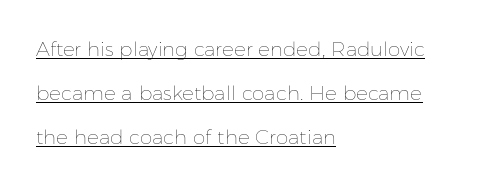
Q: Is the text bold? A: No.
Q: Is the text italic (slanted)? A: No, it is upright.
Q: Is the text underlined? A: Yes.
Q: How is the paragraph aligned? A: Left-aligned.
Q: Is the spacing between letters normal or unusually wide? A: Normal.
Q: Is the spacing between lines tight, normal or loose? A: Loose.
